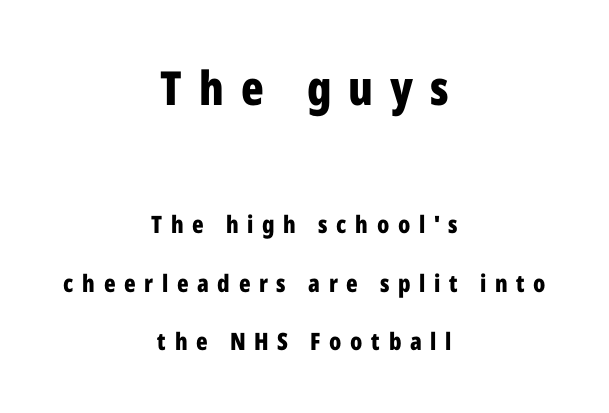
The image shows 47 px bold, condensed sans-serif type, upright; set centered, loose line spacing (2.45x), unusually wide letter spacing (+0.36 em), not underlined; the first (top) block is 1.96x larger; low stroke contrast and a medium x-height.
